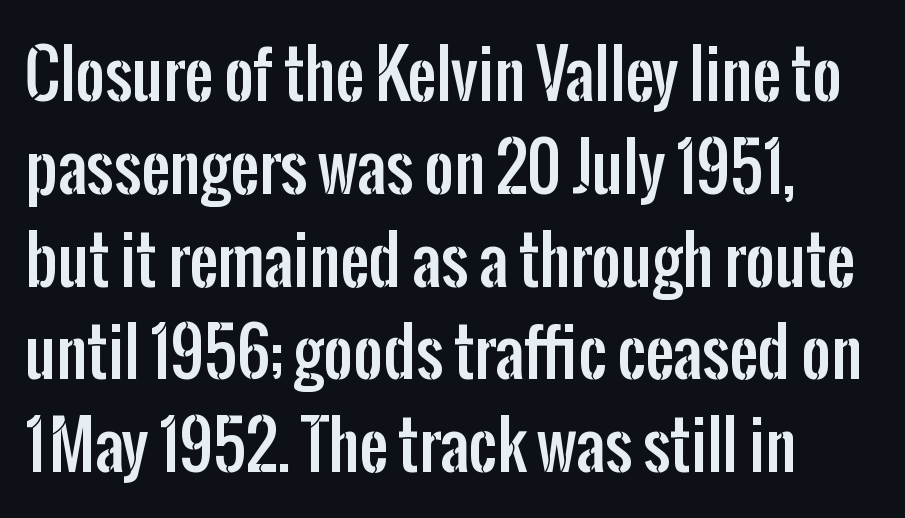
Q: Is the text italic (slanted)? A: No, it is upright.
Q: Is the typeface a serif or a sans-serif typeface? A: Sans-serif.
Q: Is the text underlined? A: No.
Q: Is the spacing between letters normal or unusually wide? A: Normal.
Q: Is the spacing between lines tight, normal or loose? A: Normal.
Q: Width (condensed, normal, or wide)? A: Condensed.
Q: Stroke contrast? A: Low.
Q: x-height? A: Medium.
Q: Monospaced? A: No.
